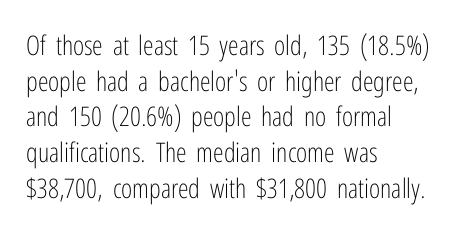
Q: Is the text bold? A: No.
Q: Is the text italic (slanted)? A: No, it is upright.
Q: Is the text underlined? A: No.
Q: How is the paragraph aligned? A: Left-aligned.
Q: Is the spacing between letters normal or unusually wide? A: Normal.
Q: Is the spacing between lines tight, normal or loose? A: Normal.
